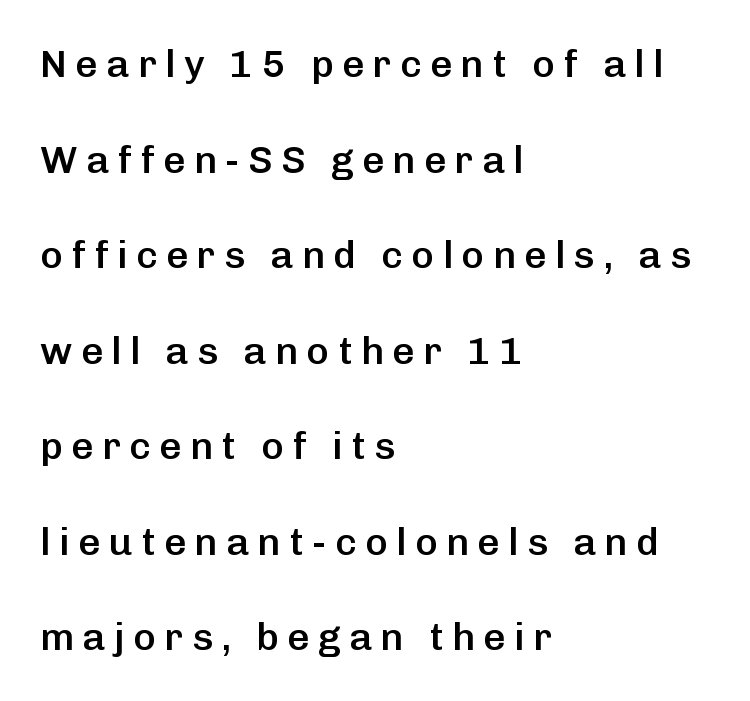
These lines have a slow, spaced-out rhythm from letter to letter. Horizontal alignment here is leftward, the default for most running prose. Posture: upright roman. Stroke thickness is moderately raised; the sample reads as semibold. You could fit nearly another row in the gap between these rows.
